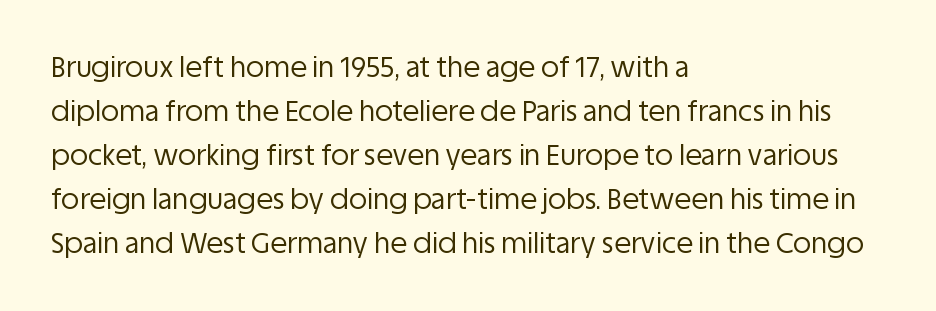
Characters remain perfectly vertical along every line. The foot of each line stays bare and open. Each line starts at the same left margin while the right side varies. The weight tops out at a normal text grade.
